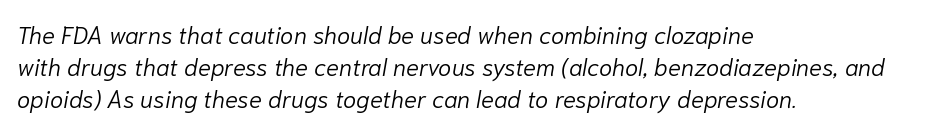
The image shows 24 px text type, italic (leaning right); set left-aligned, normal line spacing (1.34x), normal letter spacing, not underlined.
